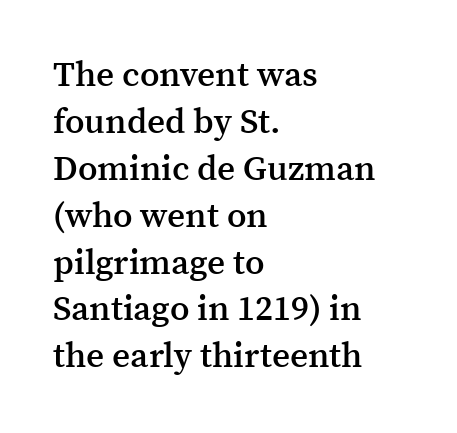
Q: Is the text bold? A: Semi-bold.
Q: Is the text italic (slanted)? A: No, it is upright.
Q: Is the typeface a serif or a sans-serif typeface? A: Serif.
Q: Is the text underlined? A: No.
Q: How is the paragraph aligned? A: Left-aligned.
Q: Is the spacing between letters normal or unusually wide? A: Normal.
Q: Is the spacing between lines tight, normal or loose? A: Normal.
Q: Width (condensed, normal, or wide)? A: Normal.
Q: Stroke contrast? A: Medium.
Q: x-height? A: Medium.
Q: Monospaced? A: No.
